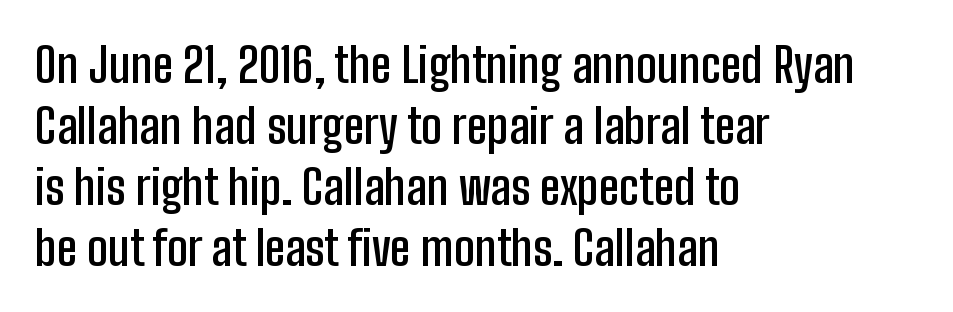
The image shows 48 px semibold, condensed sans-serif type, upright; set left-aligned, normal line spacing (1.27x), normal letter spacing, not underlined; low stroke contrast and a medium x-height.
